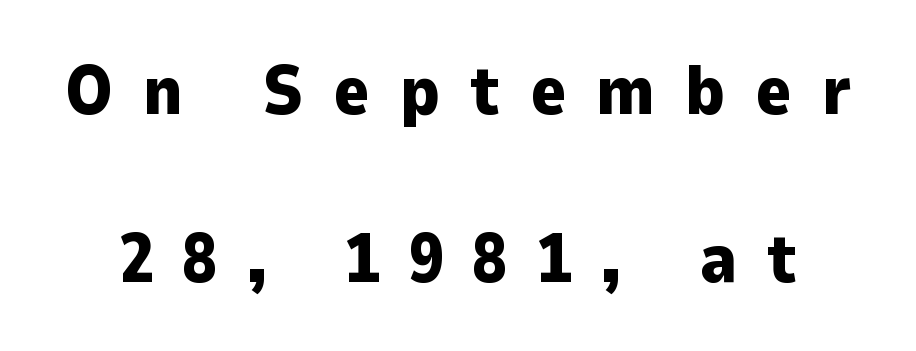
The image shows 69 px heavy sans-serif type, upright; set loose line spacing (2.43x), unusually wide letter spacing (+0.43 em), not underlined; low stroke contrast and a medium x-height.
